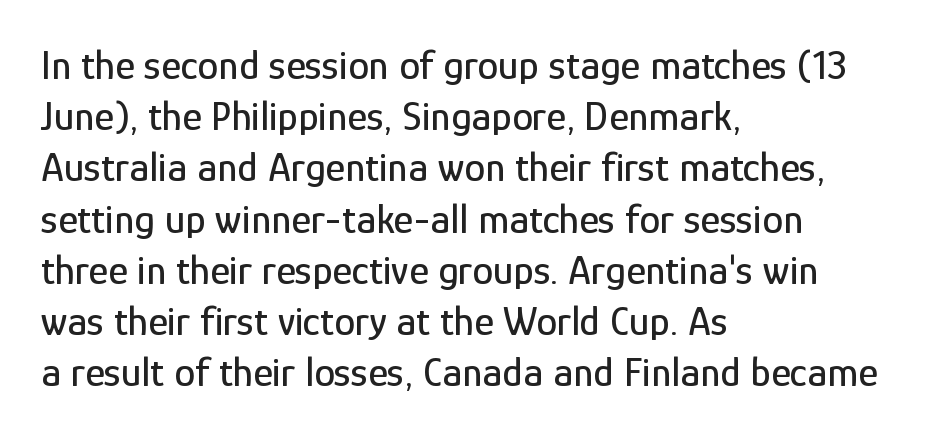
The image shows 42 px condensed sans-serif type, upright; set left-aligned, line spacing 1.22x, normal letter spacing, not underlined; low stroke contrast and a medium x-height.
